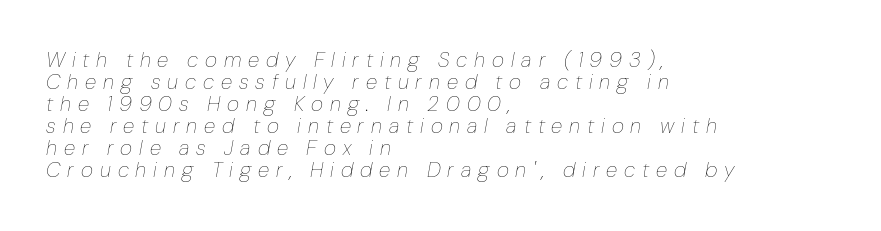
Q: Is the text bold? A: No.
Q: Is the text italic (slanted)? A: Yes, it leans right by about 10 degrees.
Q: Is the text underlined? A: No.
Q: How is the paragraph aligned? A: Left-aligned.
Q: Is the spacing between letters normal or unusually wide? A: Unusually wide.
Q: Is the spacing between lines tight, normal or loose? A: Tight.
